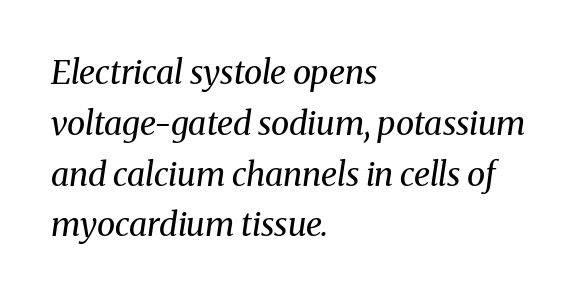
Q: Is the text bold? A: No.
Q: Is the text italic (slanted)? A: Yes, it leans right by about 8 degrees.
Q: Is the typeface a serif or a sans-serif typeface? A: Serif.
Q: Is the text underlined? A: No.
Q: How is the paragraph aligned? A: Left-aligned.
Q: Is the spacing between letters normal or unusually wide? A: Normal.
Q: Is the spacing between lines tight, normal or loose? A: Normal.
Q: Width (condensed, normal, or wide)? A: Normal.
Q: Stroke contrast? A: Medium.
Q: x-height? A: Medium.
Q: Monospaced? A: No.
